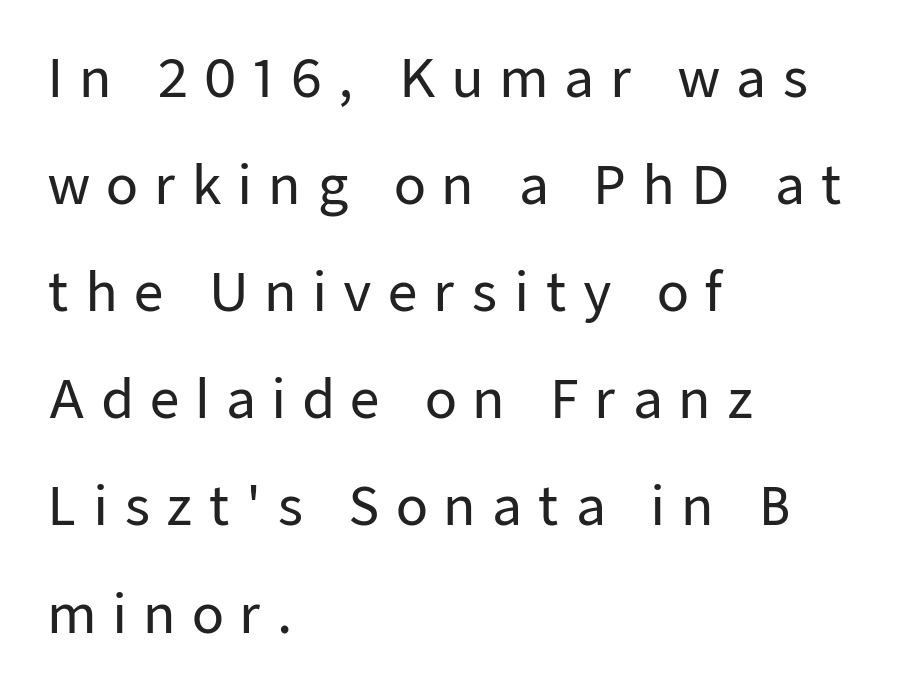
{"serif": "no", "italic": "no", "width": "normal", "stroke_contrast": "low", "x_height": "medium", "monospaced": "no", "underline": "no", "align": "left", "line_spacing": "loose", "line_spacing_ratio": 2.06, "letter_spacing": "wide", "letter_spacing_em": 0.3, "glyph_px": 52}
